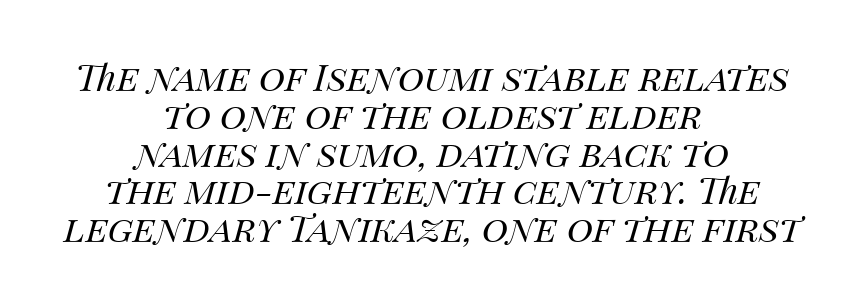
Quick note: italic. Here the designer chose a conventional face with non-uniform glyph widths. The letters look calm and open, with moderate or lighter stems. The text block is weighted toward neither margin, spreading evenly from the middle. Quick note: underline off. This sample trades vertical openness for compactness between lines.
